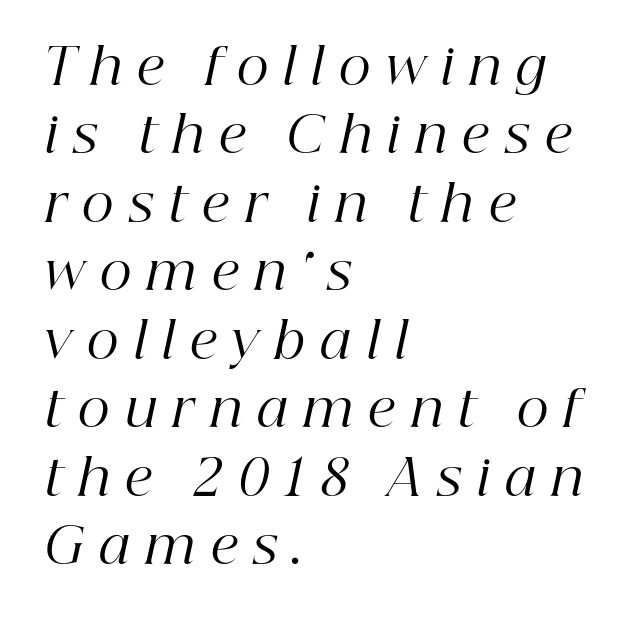
The image shows 50 px regular-weight serif type, italic (leaning right); set left-aligned, normal line spacing (1.37x), unusually wide letter spacing (+0.31 em), not underlined; high stroke contrast and a medium x-height.
